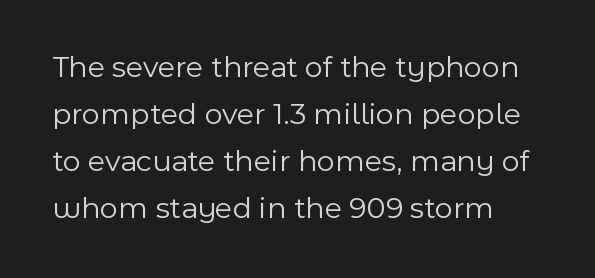
Q: Is the text bold? A: No.
Q: Is the text italic (slanted)? A: No, it is upright.
Q: Is the typeface a serif or a sans-serif typeface? A: Sans-serif.
Q: Is the text underlined? A: No.
Q: Is the spacing between letters normal or unusually wide? A: Normal.
Q: Is the spacing between lines tight, normal or loose? A: Normal.
Q: Width (condensed, normal, or wide)? A: Normal.
Q: x-height? A: Medium.
Q: Monospaced? A: No.
